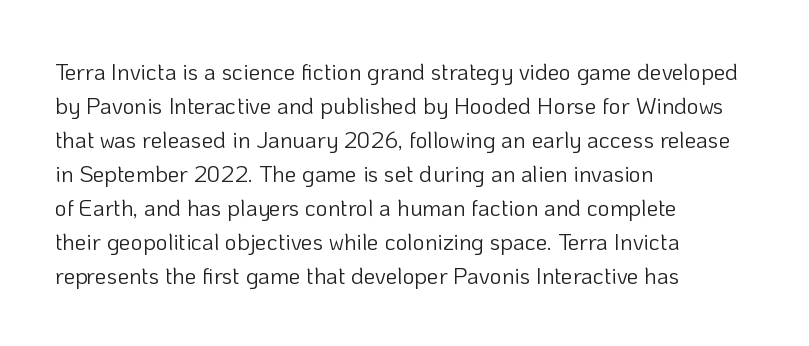
{"italic": "no", "bold": "no", "underline": "no", "align": "left", "line_spacing": "normal", "line_spacing_ratio": 1.48, "letter_spacing": "normal", "letter_spacing_em": 0.0, "glyph_px": 23}
